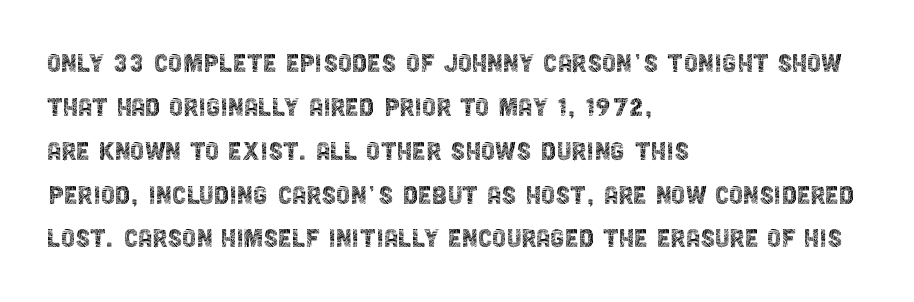
The image shows 32 px thin, condensed sans-serif type, upright; set left-aligned, normal line spacing (1.37x), normal letter spacing, not underlined; a large x-height.
